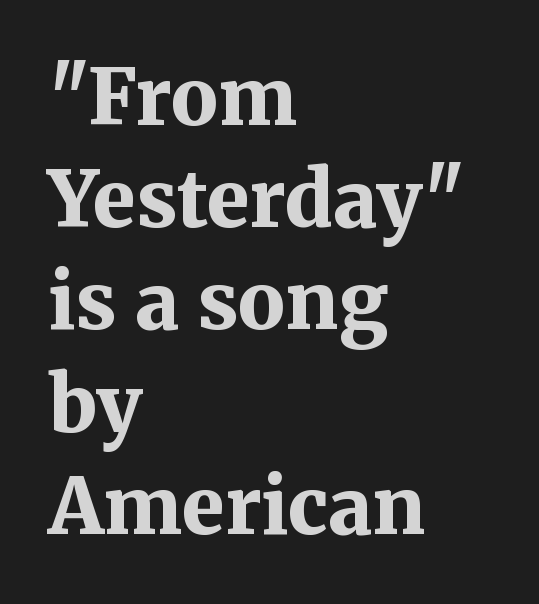
Q: Is the text bold? A: Yes.
Q: Is the text italic (slanted)? A: No, it is upright.
Q: Is the typeface a serif or a sans-serif typeface? A: Serif.
Q: Is the text underlined? A: No.
Q: How is the paragraph aligned? A: Left-aligned.
Q: Is the spacing between letters normal or unusually wide? A: Normal.
Q: Is the spacing between lines tight, normal or loose? A: Normal.
Q: Width (condensed, normal, or wide)? A: Normal.
Q: Stroke contrast? A: Medium.
Q: x-height? A: Medium.
Q: Monospaced? A: No.
